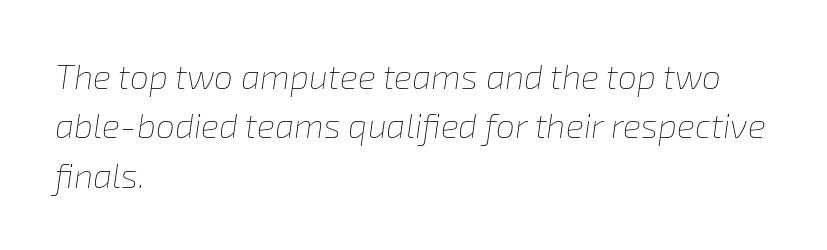
Posture: slanted. Does the copy run flush right? No — it runs flush left. The weight would be labelled regular, book, light, or lighter still. The zone under the glyphs is completely vacant.
